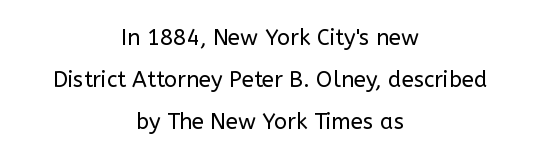
Q: Is the text bold? A: No.
Q: Is the text italic (slanted)? A: No, it is upright.
Q: Is the text underlined? A: No.
Q: How is the paragraph aligned? A: Centered.
Q: Is the spacing between letters normal or unusually wide? A: Normal.
Q: Is the spacing between lines tight, normal or loose? A: Loose.
